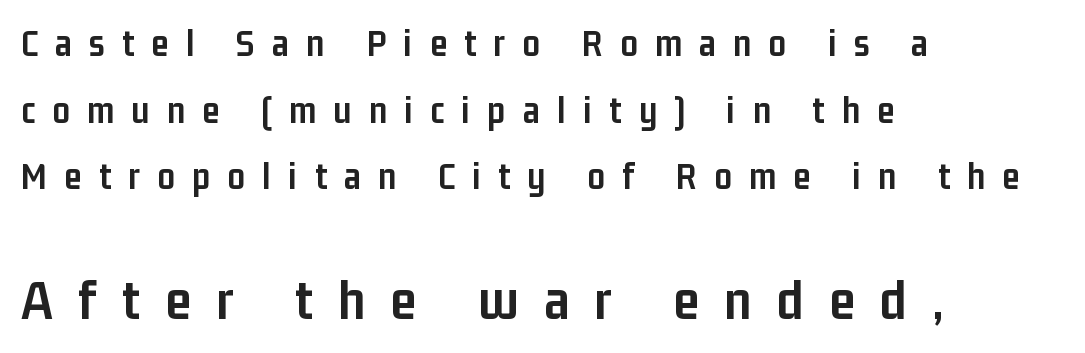
The image shows 58 px semibold, condensed sans-serif type, upright; set left-aligned, line spacing 1.71x, unusually wide letter spacing (+0.44 em), not underlined; the second (bottom) block is 1.49x larger; low stroke contrast and a medium x-height.
